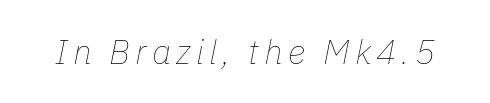
The image shows 34 px thin type, italic (leaning right); set not underlined; low stroke contrast and a medium x-height.
